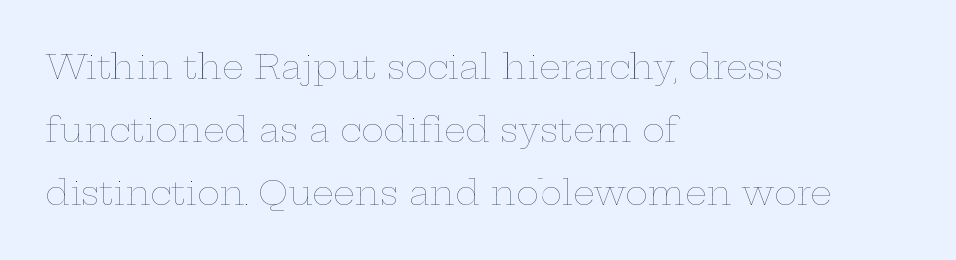
The image shows 34 px thin, wide type, upright; set left-aligned, line spacing 1.86x, normal letter spacing, not underlined; low stroke contrast and a medium x-height.
